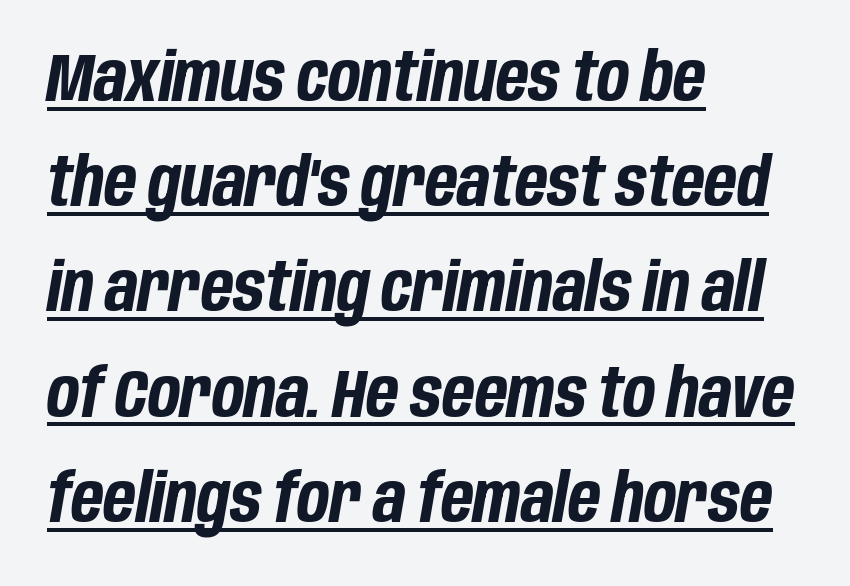
Q: Is the text bold? A: Yes.
Q: Is the text italic (slanted)? A: Yes, it leans right by about 10 degrees.
Q: Is the text underlined? A: Yes.
Q: How is the paragraph aligned? A: Left-aligned.
Q: Is the spacing between letters normal or unusually wide? A: Normal.
Q: Is the spacing between lines tight, normal or loose? A: Normal.
Q: Width (condensed, normal, or wide)? A: Condensed.
Q: Stroke contrast? A: Low.
Q: x-height? A: Large.
Q: Monospaced? A: No.
